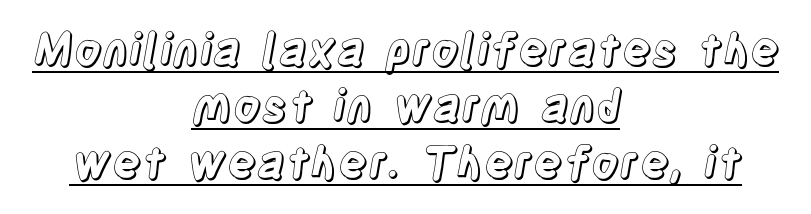
Whoever set this chose a conventional vertical rhythm. A typesetter would call this proportional, since set widths differ per character. Caption: lettering with a line underneath. Default kerning and tracking; the words read as compact shapes. The rendering positions every line midway between the sides.
